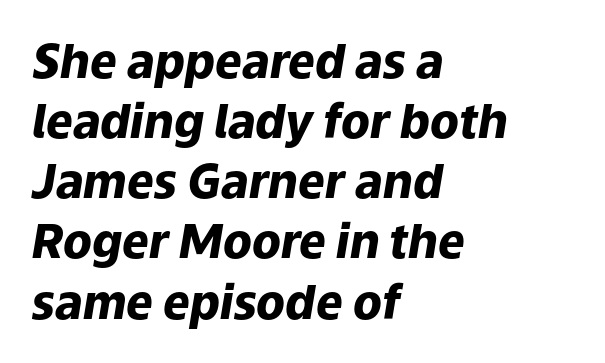
The image shows 47 px heavy type, italic (leaning right); set left-aligned, normal line spacing (1.28x), normal letter spacing, not underlined; low stroke contrast and a medium x-height.
